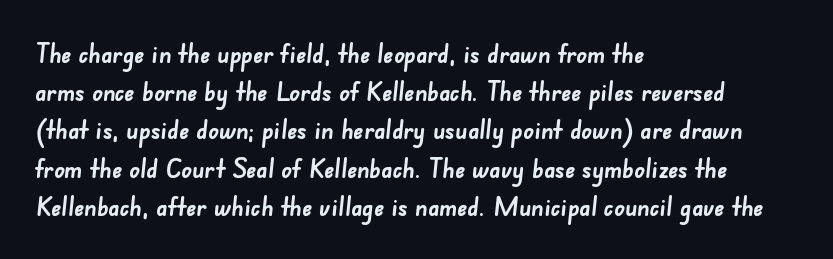
The image shows 26 px bold type; set left-aligned, normal line spacing (1.47x), normal letter spacing, not underlined.
